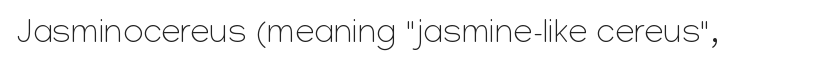
{"serif": "no", "italic": "no", "bold": "no", "weight": "light", "width": "normal", "stroke_contrast": "low", "x_height": "medium", "monospaced": "no", "underline": "no", "letter_spacing": "normal", "letter_spacing_em": 0.0, "glyph_px": 35}
